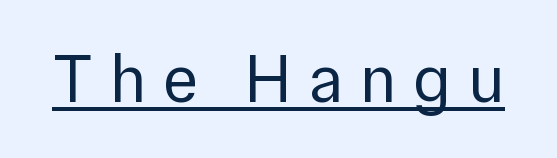
The image shows 68 px regular-weight sans-serif type, upright; set unusually wide letter spacing (+0.24 em), underlined; low stroke contrast and a medium x-height.
